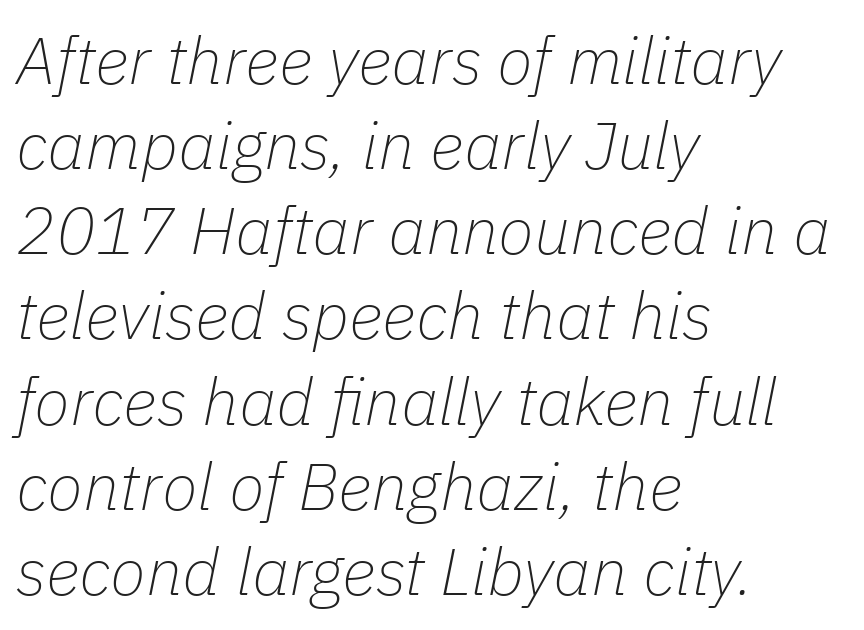
The image shows 66 px thin type, italic (leaning right); set left-aligned, normal line spacing (1.29x), normal letter spacing, not underlined; low stroke contrast and a medium x-height.
